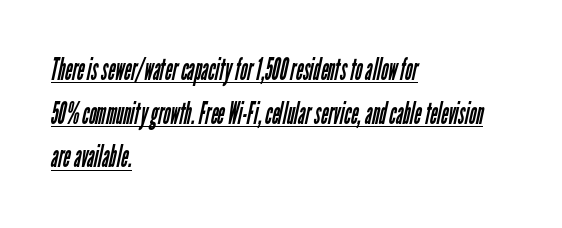
The image shows 31 px regular-weight, condensed sans-serif type; set left-aligned, normal line spacing (1.41x), normal letter spacing, underlined; low stroke contrast and a medium x-height.
